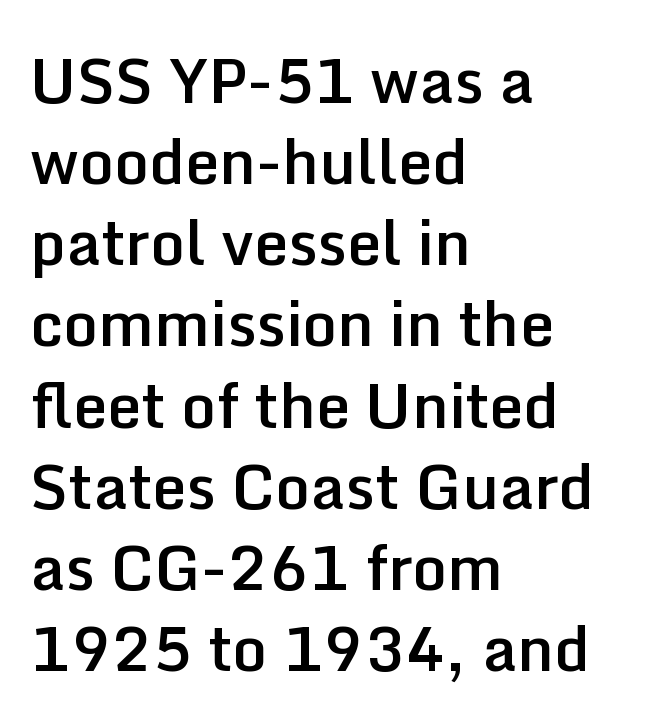
The image shows 61 px semibold sans-serif type, upright; set left-aligned, normal line spacing (1.33x), normal letter spacing, not underlined; low stroke contrast and a medium x-height.
